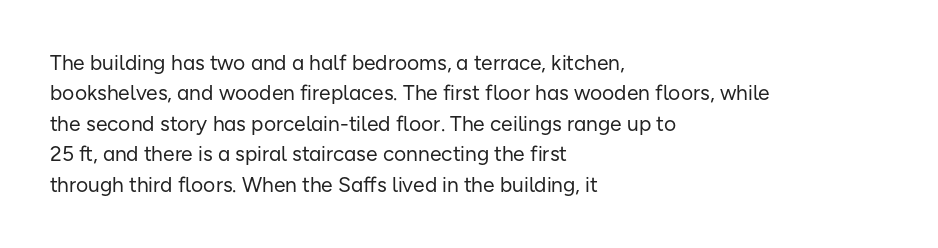
The image shows 21 px text type, upright; set left-aligned, normal line spacing (1.45x), normal letter spacing, not underlined.
